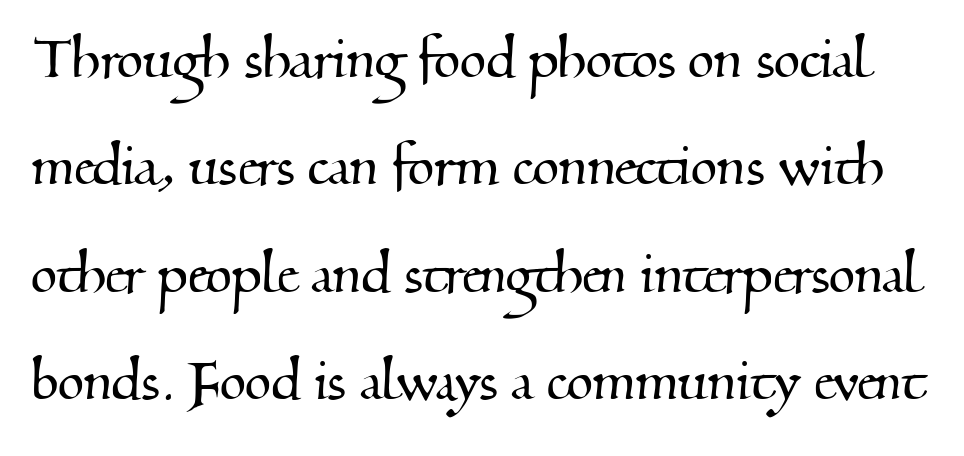
The image shows 68 px serif type; set normal line spacing (1.58x), normal letter spacing, not underlined; medium stroke contrast and a small x-height.
